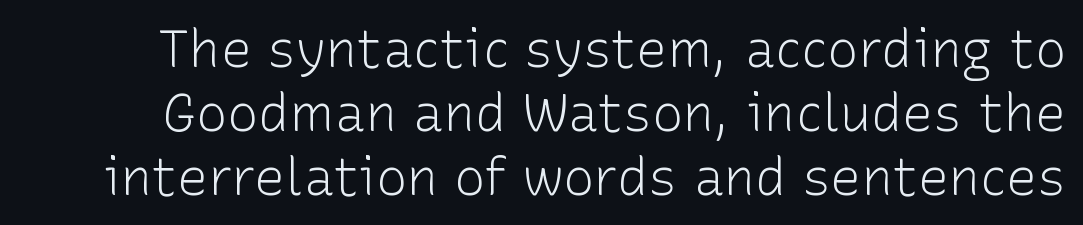
The image shows 52 px light sans-serif type, upright; set line spacing 1.23x, normal letter spacing, not underlined; low stroke contrast and a medium x-height.
